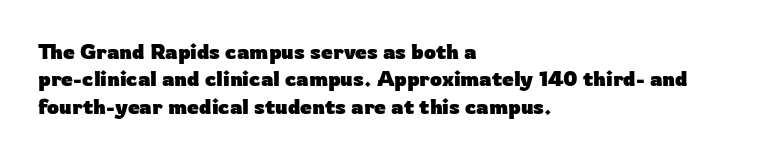
The image shows 21 px bold type, upright; set left-aligned, normal line spacing (1.3x), normal letter spacing, not underlined.
